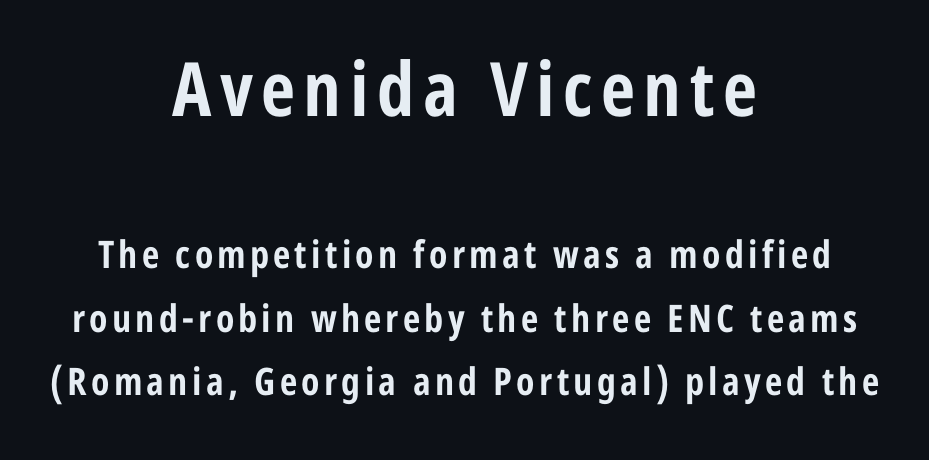
Q: Is the text bold? A: Yes.
Q: Is the text italic (slanted)? A: No, it is upright.
Q: Is the typeface a serif or a sans-serif typeface? A: Sans-serif.
Q: Is the text underlined? A: No.
Q: How is the paragraph aligned? A: Centered.
Q: Is the spacing between lines tight, normal or loose? A: Normal.
Q: Which block of text is set in a larger size, the first (top) or the second (bottom)? A: The first (top) one.
Q: Width (condensed, normal, or wide)? A: Condensed.
Q: Stroke contrast? A: Low.
Q: x-height? A: Medium.
Q: Monospaced? A: No.
